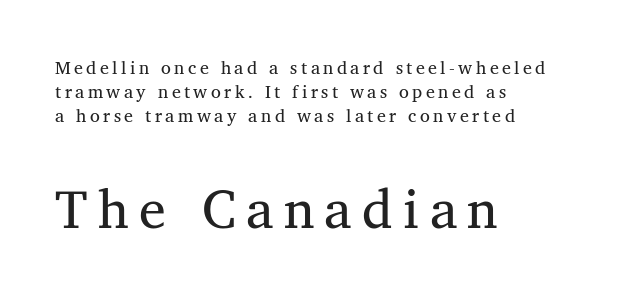
Q: Is the typeface a serif or a sans-serif typeface? A: Serif.
Q: Is the text underlined? A: No.
Q: How is the paragraph aligned? A: Left-aligned.
Q: Is the spacing between lines tight, normal or loose? A: Normal.
Q: Which block of text is set in a larger size, the first (top) or the second (bottom)? A: The second (bottom) one.
Q: Width (condensed, normal, or wide)? A: Normal.
Q: Stroke contrast? A: Medium.
Q: x-height? A: Medium.
Q: Monospaced? A: No.
